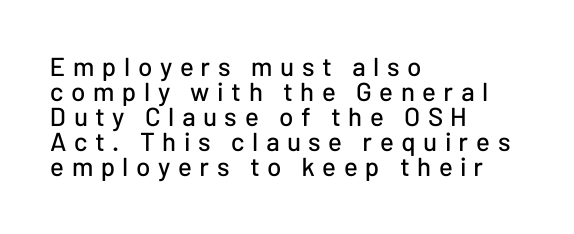
Q: Is the text italic (slanted)? A: No, it is upright.
Q: Is the text underlined? A: No.
Q: How is the paragraph aligned? A: Left-aligned.
Q: Is the spacing between letters normal or unusually wide? A: Unusually wide.
Q: Is the spacing between lines tight, normal or loose? A: Tight.
